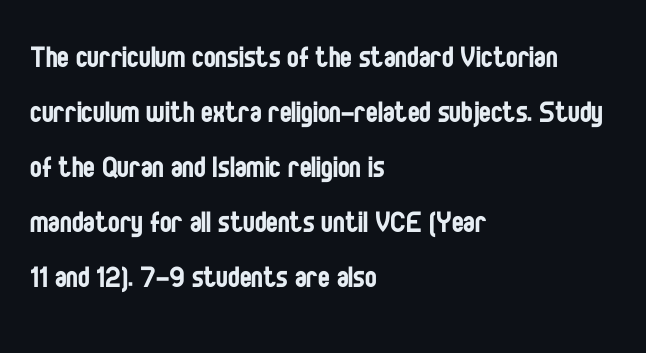
{"serif": "no", "italic": "no", "bold": "no", "weight": "regular", "width": "condensed", "stroke_contrast": "low", "x_height": "large", "monospaced": "no", "underline": "no", "align": "left", "line_spacing": "normal", "line_spacing_ratio": 1.57, "letter_spacing": "normal", "letter_spacing_em": 0.0, "glyph_px": 35}
